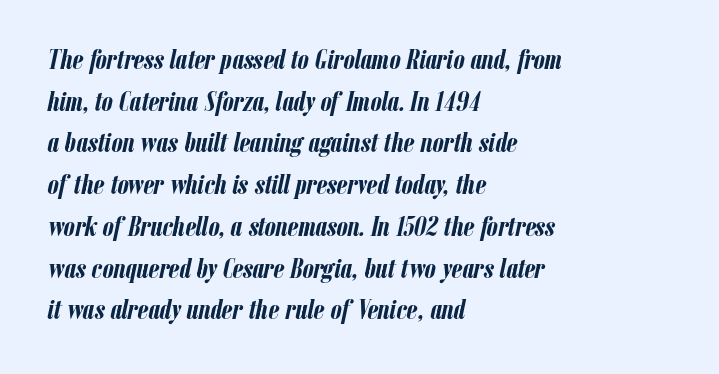
Q: Is the text bold? A: Yes.
Q: Is the text italic (slanted)? A: Yes, it leans right by about 12 degrees.
Q: Is the text underlined? A: No.
Q: How is the paragraph aligned? A: Left-aligned.
Q: Is the spacing between letters normal or unusually wide? A: Normal.
Q: Is the spacing between lines tight, normal or loose? A: Normal.
Q: Width (condensed, normal, or wide)? A: Condensed.
Q: Stroke contrast? A: Low.
Q: x-height? A: Medium.
Q: Monospaced? A: No.
